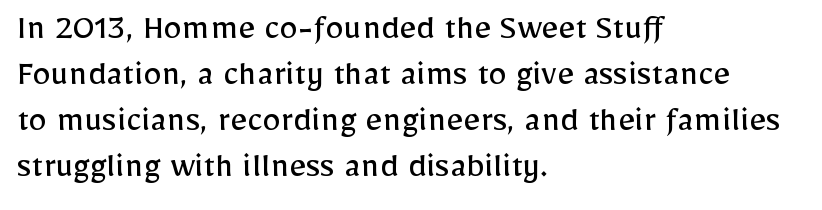
Q: Is the text bold? A: No.
Q: Is the text italic (slanted)? A: No, it is upright.
Q: Is the typeface a serif or a sans-serif typeface? A: Sans-serif.
Q: Is the text underlined? A: No.
Q: How is the paragraph aligned? A: Left-aligned.
Q: Is the spacing between letters normal or unusually wide? A: Normal.
Q: Width (condensed, normal, or wide)? A: Normal.
Q: Stroke contrast? A: Low.
Q: x-height? A: Medium.
Q: Monospaced? A: No.
